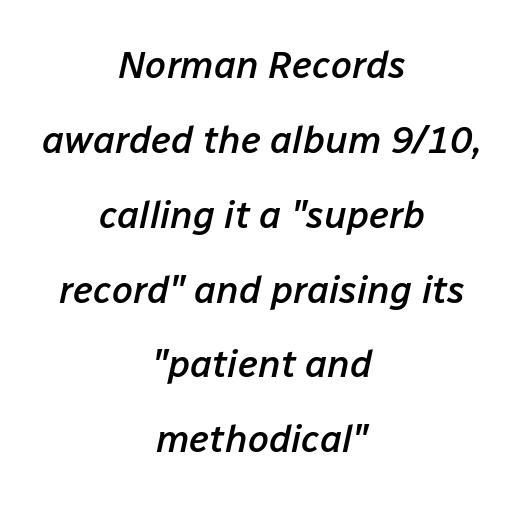
{"italic": "yes", "lean": "right", "slant_degrees": 12, "bold": "semi", "weight": "semibold", "width": "normal", "stroke_contrast": "low", "x_height": "medium", "monospaced": "no", "underline": "no", "align": "center", "line_spacing": "loose", "line_spacing_ratio": 1.97, "letter_spacing": "normal", "letter_spacing_em": 0.0, "glyph_px": 38}
